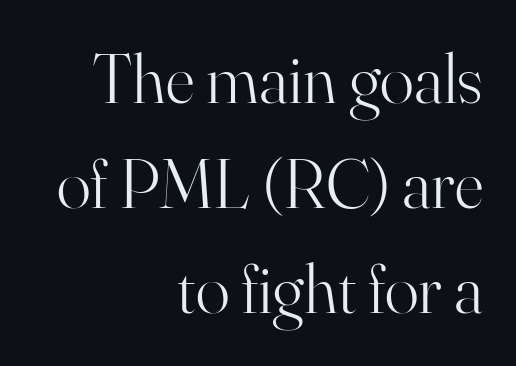
{"serif": "yes", "italic": "no", "bold": "no", "weight": "light", "width": "normal", "stroke_contrast": "high", "x_height": "small", "monospaced": "no", "underline": "no", "align": "right", "line_spacing": "normal", "line_spacing_ratio": 1.48, "letter_spacing": "normal", "letter_spacing_em": 0.0, "glyph_px": 71}
